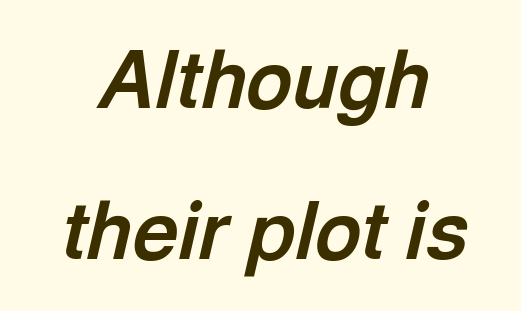
{"italic": "yes", "lean": "right", "slant_degrees": 13, "bold": "yes", "weight": "bold", "width": "normal", "x_height": "medium", "monospaced": "no", "underline": "no", "align": "center", "line_spacing": "loose", "line_spacing_ratio": 1.91, "letter_spacing": "normal", "letter_spacing_em": 0.0, "glyph_px": 79}
